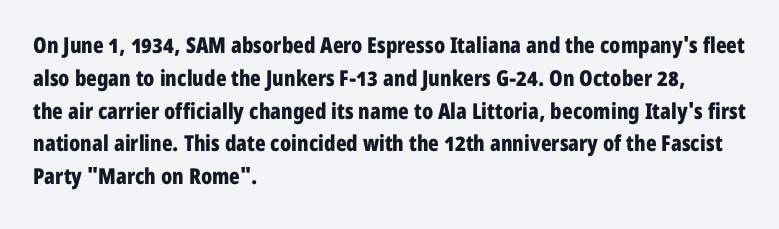
Q: Is the text bold? A: Yes.
Q: Is the text italic (slanted)? A: No, it is upright.
Q: Is the text underlined? A: No.
Q: How is the paragraph aligned? A: Left-aligned.
Q: Is the spacing between letters normal or unusually wide? A: Normal.
Q: Is the spacing between lines tight, normal or loose? A: Normal.
